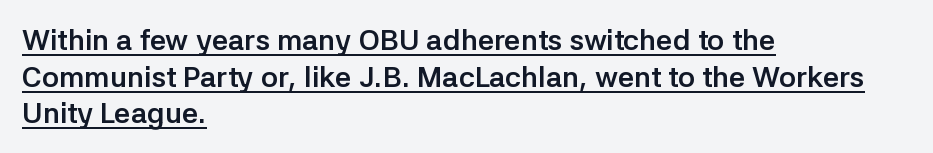
Observe the ordinary spacing: letters are neighbours, not strangers. Spacing verdict: proportional, widths tailored to each character. The lettering stays uniformly vertical, giving the passage a roman look. Caption: multi-line text, flush left, ragged right.
